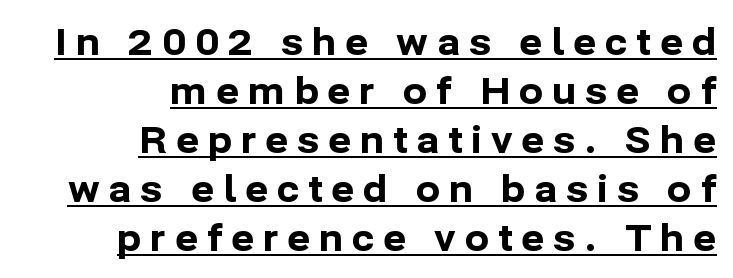
The image shows 36 px bold sans-serif type, upright; set right-aligned, normal line spacing (1.36x), unusually wide letter spacing (+0.24 em), underlined; low stroke contrast and a medium x-height.
